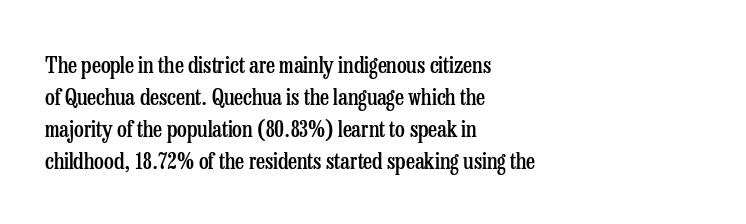
Q: Is the text bold? A: Semi-bold.
Q: Is the text italic (slanted)? A: No, it is upright.
Q: Is the text underlined? A: No.
Q: How is the paragraph aligned? A: Left-aligned.
Q: Is the spacing between letters normal or unusually wide? A: Normal.
Q: Is the spacing between lines tight, normal or loose? A: Normal.
